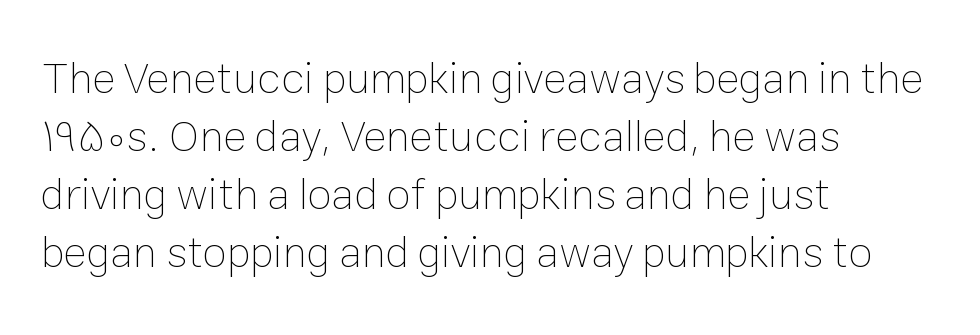
Q: Is the text bold? A: No.
Q: Is the text italic (slanted)? A: No, it is upright.
Q: Is the text underlined? A: No.
Q: How is the paragraph aligned? A: Left-aligned.
Q: Is the spacing between letters normal or unusually wide? A: Normal.
Q: Is the spacing between lines tight, normal or loose? A: Normal.
Q: Width (condensed, normal, or wide)? A: Normal.
Q: Stroke contrast? A: Low.
Q: x-height? A: Medium.
Q: Monospaced? A: No.
